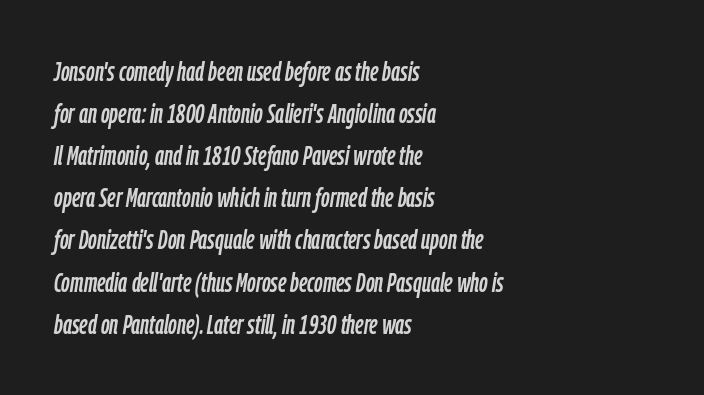
{"italic": "yes", "lean": "right", "slant_degrees": 9, "underline": "no", "align": "left", "line_spacing": "normal", "line_spacing_ratio": 1.56, "letter_spacing": "normal", "letter_spacing_em": 0.0, "glyph_px": 27}
